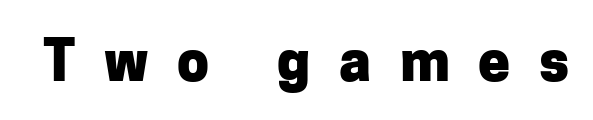
The image shows 57 px heavy sans-serif type, upright; set unusually wide letter spacing (+0.5 em), not underlined; low stroke contrast and a medium x-height.
